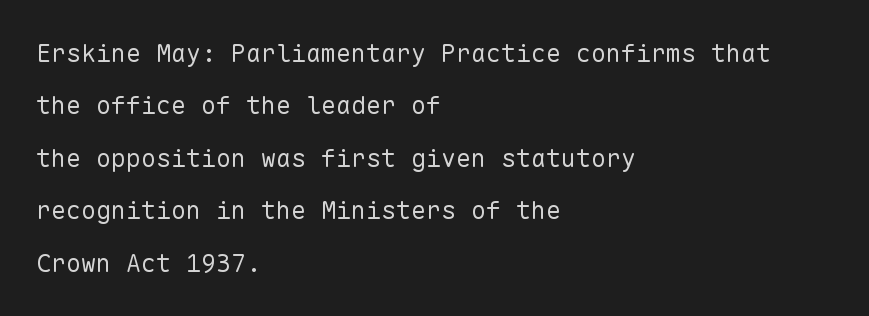
This rendering features lettering with no underline. You could call the tracking neutral — neither tight nor loose. The strokes are not fattened; the text isn't bold. Every row of glyphs begins at an identical x-position on the left.
